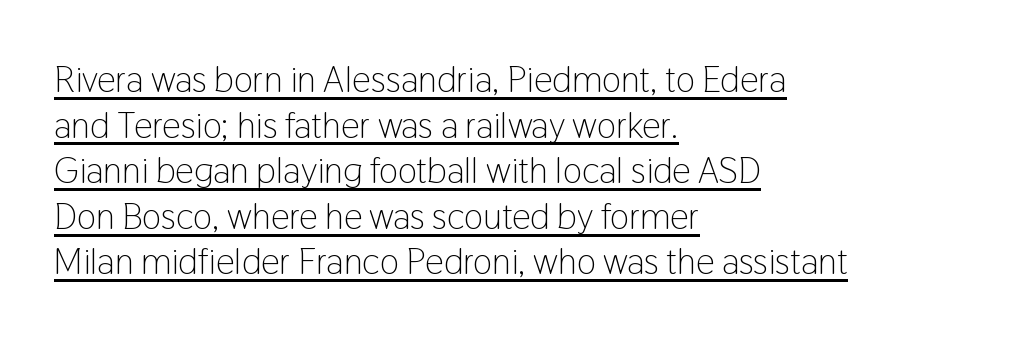
Is the stroke heavy? The answer is a plain regular-or-lighter. A typesetter would mark this as roman, not italic. Students, note that the glyphs here touch the page at normal intervals. Caption: multi-line text, flush left, ragged right. Is this a fixed-width face? No — the glyphs have proportional, varying widths.
